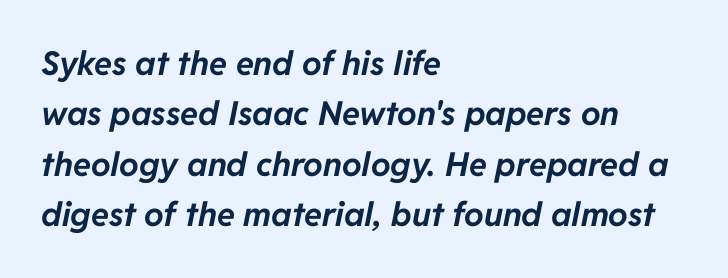
{"italic": "yes", "lean": "right", "slant_degrees": 11, "bold": "yes", "weight": "bold", "width": "normal", "stroke_contrast": "low", "x_height": "medium", "monospaced": "no", "underline": "no", "align": "left", "line_spacing": "normal", "line_spacing_ratio": 1.53, "letter_spacing": "normal", "letter_spacing_em": 0.0, "glyph_px": 33}
